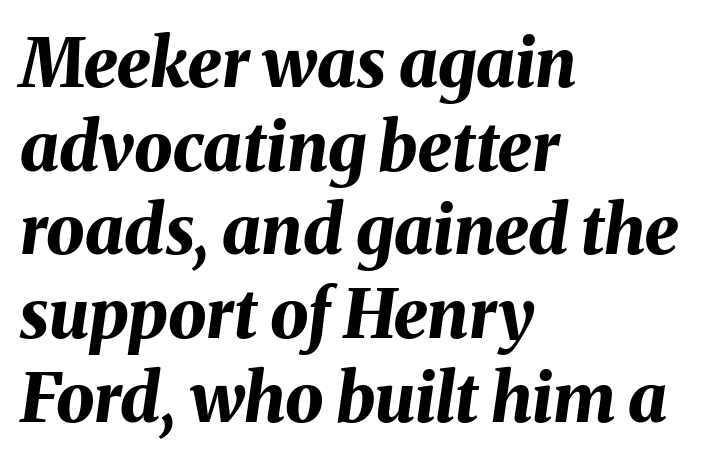
Q: Is the text bold? A: Yes.
Q: Is the text italic (slanted)? A: Yes, it leans right by about 8 degrees.
Q: Is the text underlined? A: No.
Q: How is the paragraph aligned? A: Left-aligned.
Q: Is the spacing between letters normal or unusually wide? A: Normal.
Q: Width (condensed, normal, or wide)? A: Normal.
Q: Stroke contrast? A: Medium.
Q: x-height? A: Medium.
Q: Monospaced? A: No.
